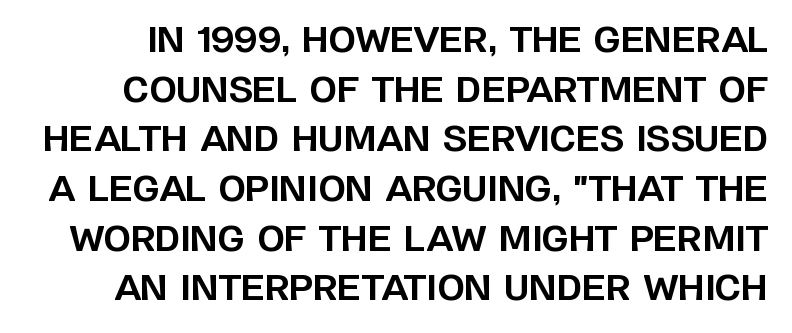
Beneath every word, the page is bare. Upright lettering throughout. The strokes are fattened all the way to bold. No feet cap the strokes, marking this as sans-serif type.
